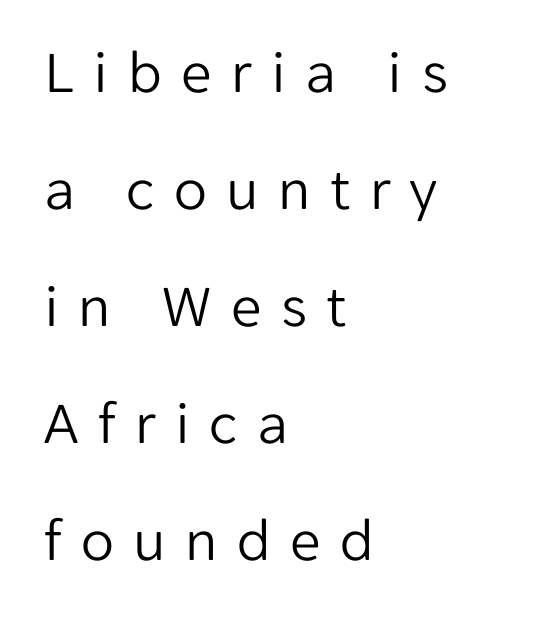
The image shows 61 px light sans-serif type, upright; set left-aligned, loose line spacing (1.92x), unusually wide letter spacing (+0.32 em), not underlined; low stroke contrast and a medium x-height.
